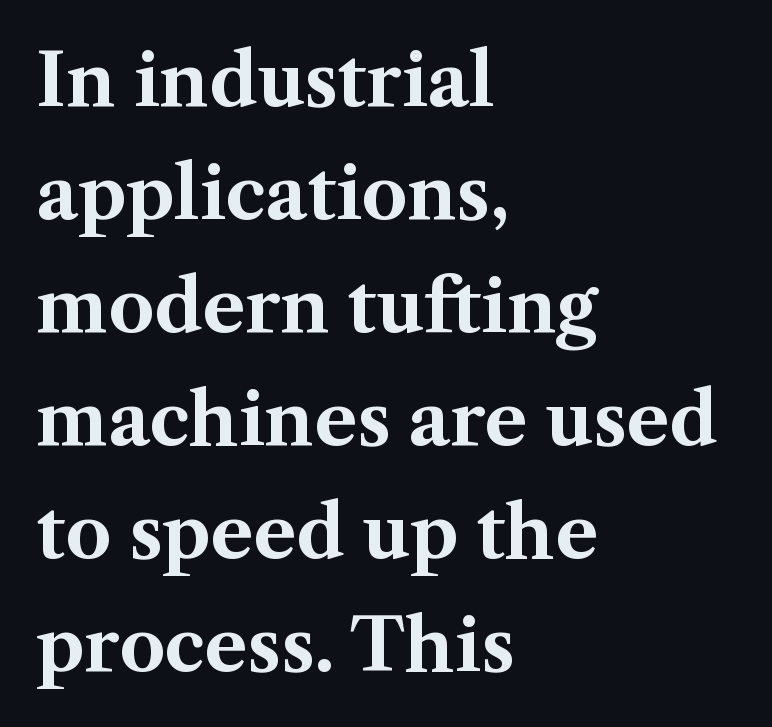
Only glyphs here, with clear space below each row. Leading: standard. You can tell from the footed stems that serif type was used. The letters sit at their default tracking, neither squeezed nor spread. Proportional: the letters do not fall into vertical columns.
